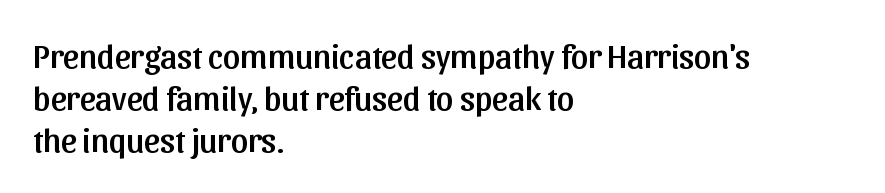
{"serif": "no", "italic": "no", "width": "normal", "stroke_contrast": "low", "x_height": "medium", "monospaced": "no", "underline": "no", "align": "left", "line_spacing_ratio": 1.24, "letter_spacing": "normal", "letter_spacing_em": 0.0, "glyph_px": 34}
